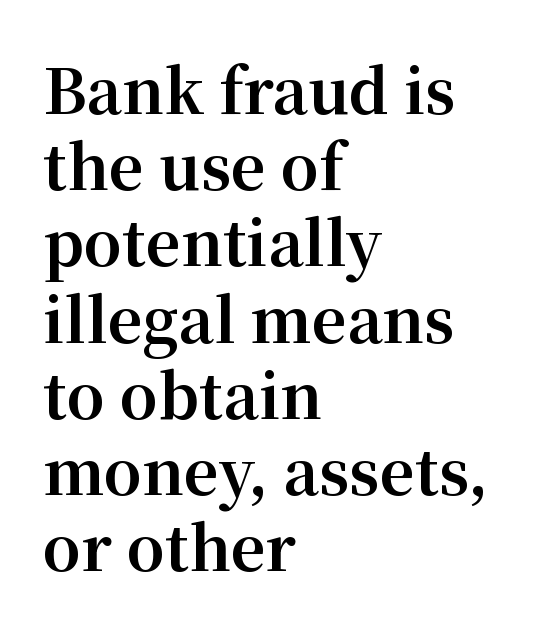
The image shows 61 px bold serif type, upright; set left-aligned, normal line spacing (1.25x), normal letter spacing, not underlined; medium stroke contrast and a medium x-height.
